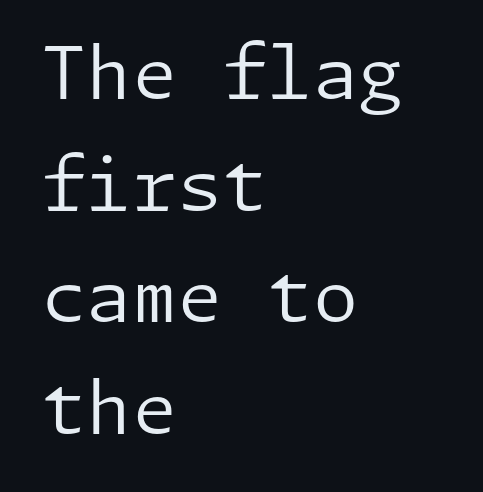
Each line starts at the same left margin while the right side varies. Notice how the stems are strictly vertical — no italics here. The typeface has the unassuming heft of standard copy or less. This is sans-serif lettering, the kind often seen on screens and signage. A typesetter would call this zero additional tracking. Honestly, there is no underline to notice here at all.
